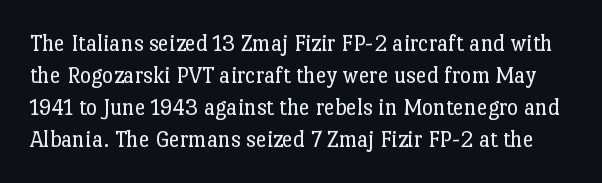
Each stroke keeps to a modest, everyday thickness or less. The lettering stays uniformly vertical, giving the passage a roman look. Vertically, the passage feels balanced, rows spaced as you'd expect. Only glyphs here, with clear space below each row. The line texture is even and compact thanks to regular tracking.
